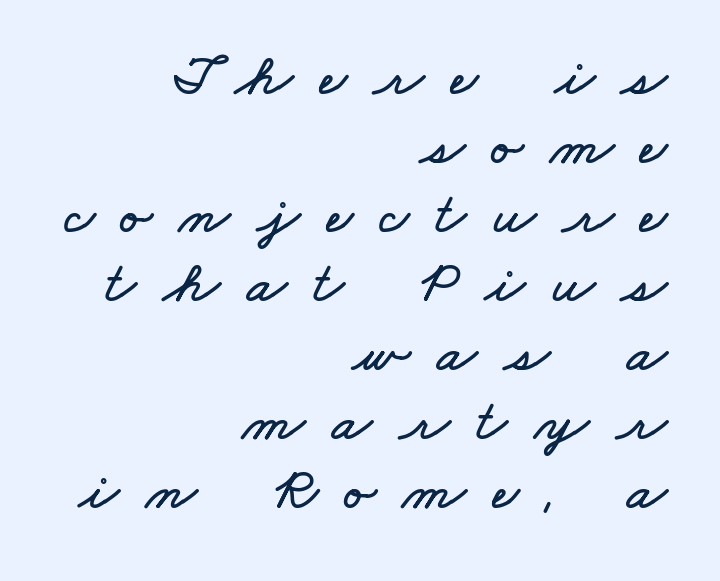
This sample is right-justified, so line beginnings fall wherever the words allow. Compared with typical body copy, the letter spacing here is much looser. Underline: absent. Is this a fixed-width face? No — the glyphs have proportional, varying widths.
